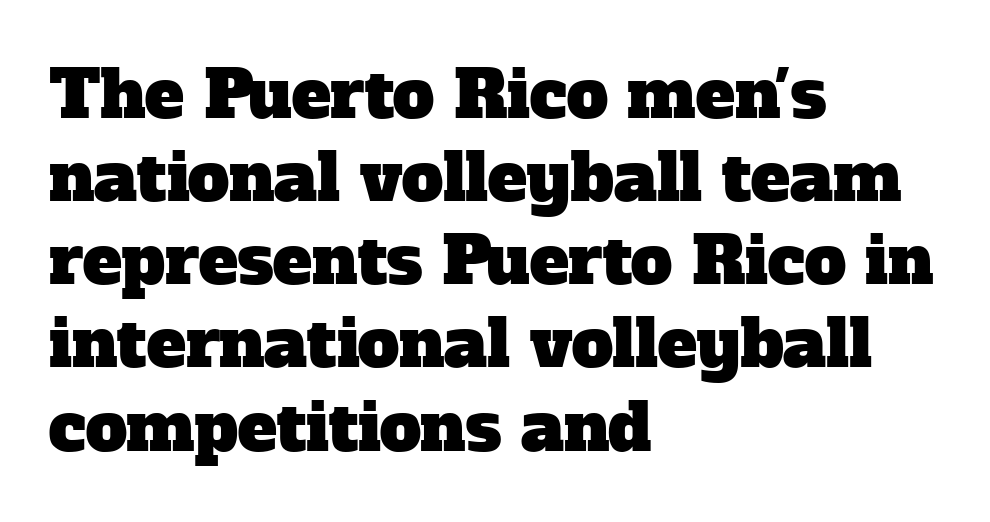
Clear beneath every line of the passage. Regarding leading, the lines here are spaced in the standard way. The typeface chosen for these lines features serifs. Does extra space separate the letters? No, they use regular spacing.
